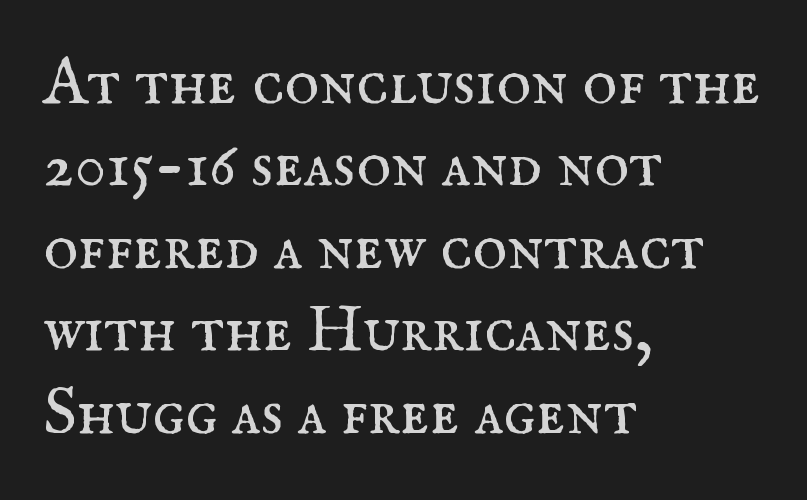
The image shows 66 px regular-weight serif type, upright; set left-aligned, normal line spacing (1.25x), normal letter spacing, not underlined; medium stroke contrast and a small x-height.
